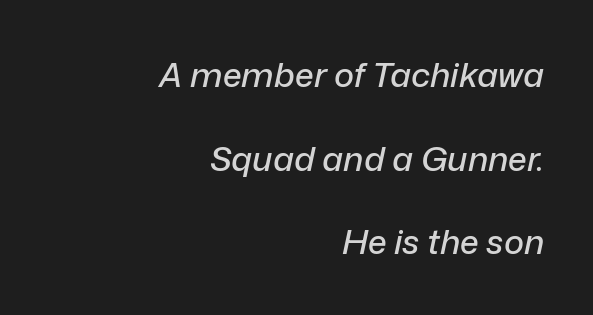
Q: Is the text italic (slanted)? A: Yes, it leans right by about 12 degrees.
Q: Is the text underlined? A: No.
Q: How is the paragraph aligned? A: Right-aligned.
Q: Is the spacing between letters normal or unusually wide? A: Normal.
Q: Is the spacing between lines tight, normal or loose? A: Loose.
Q: Width (condensed, normal, or wide)? A: Normal.
Q: Stroke contrast? A: Low.
Q: x-height? A: Medium.
Q: Monospaced? A: No.
